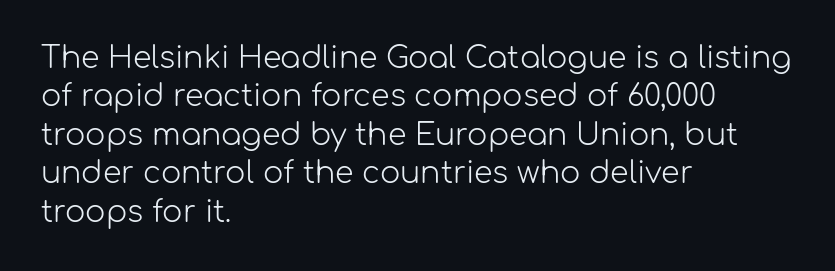
{"serif": "no", "italic": "no", "bold": "no", "weight": "light", "width": "normal", "stroke_contrast": "low", "x_height": "medium", "monospaced": "no", "underline": "no", "align": "left", "line_spacing": "normal", "line_spacing_ratio": 1.28, "letter_spacing": "normal", "letter_spacing_em": 0.0, "glyph_px": 30}
